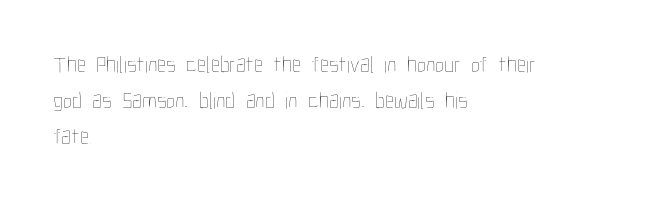
The foot of each line stays bare and open. It's the straight-up-and-down kind of type. The gaps between neighbouring characters are ordinary and unremarkable. A normal amount of white space separates one row of letters from the next. Typeset ragged right — the left edge is the straight one. Is the stroke heavy? The answer is a plain regular-or-lighter.
